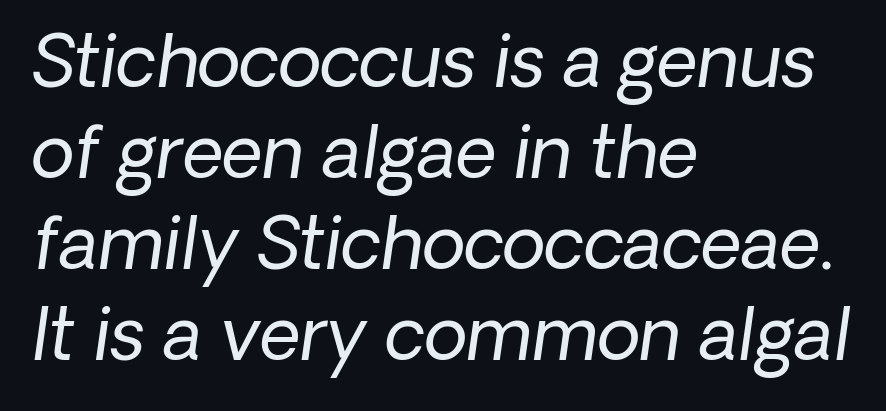
Q: Is the text bold? A: No.
Q: Is the typeface a serif or a sans-serif typeface? A: Sans-serif.
Q: Is the text underlined? A: No.
Q: How is the paragraph aligned? A: Left-aligned.
Q: Is the spacing between letters normal or unusually wide? A: Normal.
Q: Is the spacing between lines tight, normal or loose? A: Normal.
Q: Width (condensed, normal, or wide)? A: Normal.
Q: Stroke contrast? A: Low.
Q: x-height? A: Medium.
Q: Monospaced? A: No.
